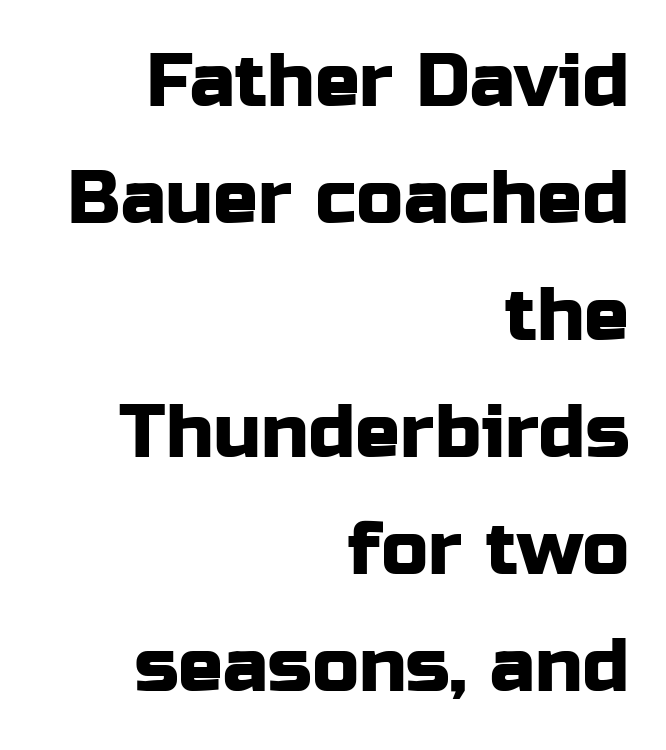
The image shows 75 px sans-serif type, upright; set right-aligned, normal line spacing (1.56x), normal letter spacing, not underlined; low stroke contrast and a medium x-height.
